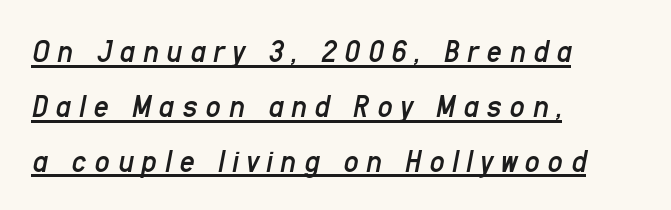
The image shows 33 px regular-weight, condensed type, italic (leaning right); set left-aligned, normal line spacing (1.66x), unusually wide letter spacing (+0.24 em), underlined; low stroke contrast and a medium x-height.
